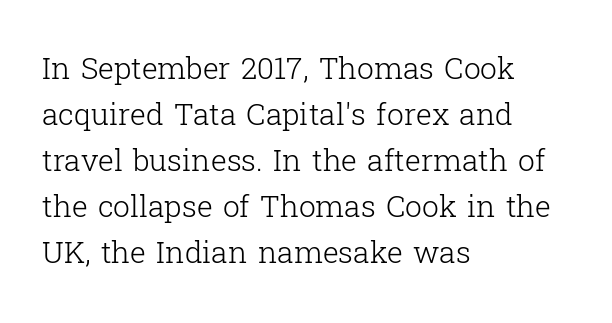
Honestly, there is no underline to notice here at all. Classification — serif. The line texture is even and compact thanks to regular tracking. The rag falls on the right side of this text block.
